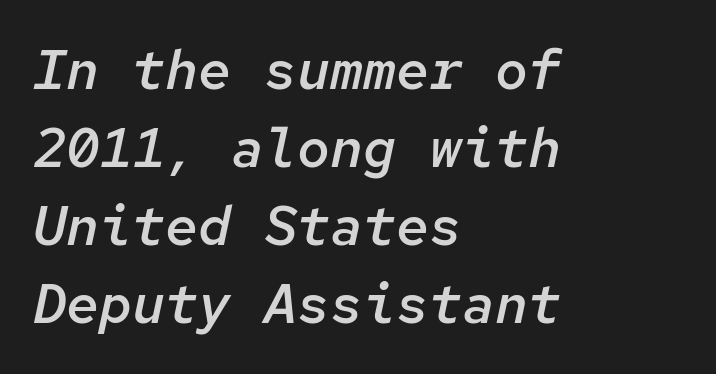
Q: Is the text bold? A: Semi-bold.
Q: Is the text italic (slanted)? A: Yes, it leans right by about 12 degrees.
Q: Is the text underlined? A: No.
Q: How is the paragraph aligned? A: Left-aligned.
Q: Is the spacing between letters normal or unusually wide? A: Normal.
Q: Is the spacing between lines tight, normal or loose? A: Normal.
Q: Width (condensed, normal, or wide)? A: Normal.
Q: Stroke contrast? A: Low.
Q: x-height? A: Medium.
Q: Monospaced? A: Yes.
